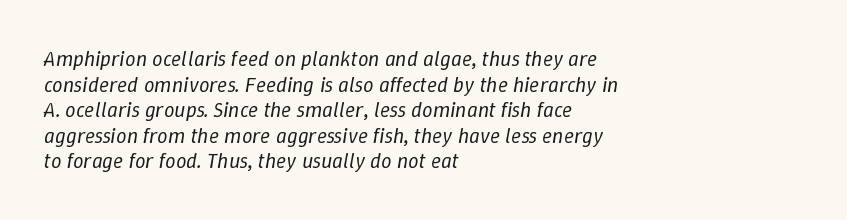
Q: Is the text bold? A: No.
Q: Is the text italic (slanted)? A: Yes, it leans right by about 9 degrees.
Q: Is the text underlined? A: No.
Q: How is the paragraph aligned? A: Left-aligned.
Q: Is the spacing between letters normal or unusually wide? A: Normal.
